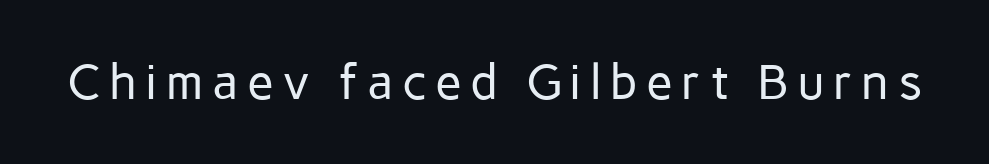
{"serif": "no", "italic": "no", "bold": "no", "weight": "regular", "width": "normal", "stroke_contrast": "low", "x_height": "medium", "monospaced": "no", "underline": "no", "glyph_px": 49}
